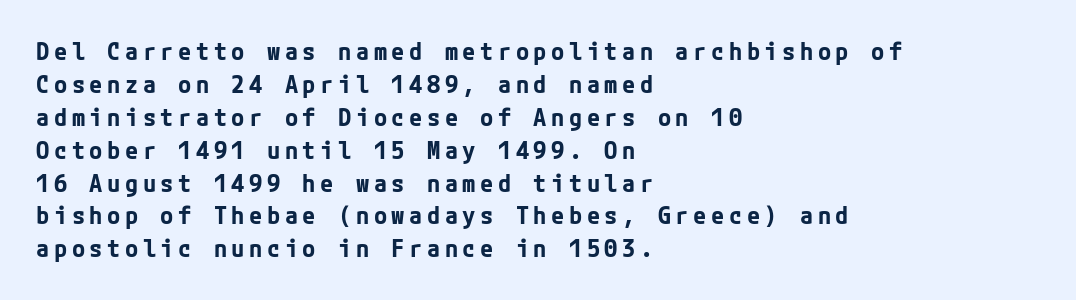
The image shows 24 px bold type, upright; set left-aligned, normal line spacing (1.37x), not underlined.
